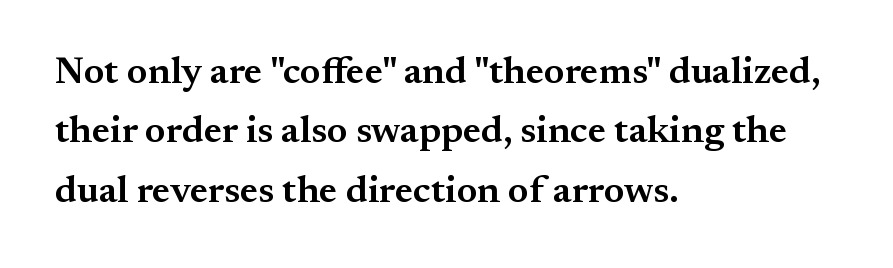
{"serif": "yes", "italic": "no", "bold": "semi", "weight": "semibold", "width": "normal", "stroke_contrast": "medium", "x_height": "small", "monospaced": "no", "underline": "no", "align": "left", "line_spacing": "normal", "line_spacing_ratio": 1.56, "letter_spacing": "normal", "letter_spacing_em": 0.0, "glyph_px": 38}
